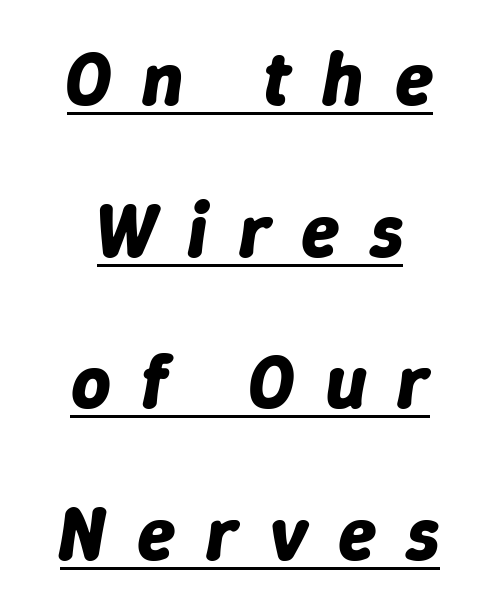
Vertically, the passage feels expansive, rows floating well apart. This is underlined copy, the kind a proofreader might mark for attention. Stroke thickness is high; the sample reads as a true bold. Compared with ordinary roman type, these characters are visibly tilted. Teacher's note: observe the equal gaps on both sides — that is centered alignment. A typesetter would call this proportional, since set widths differ per character.
